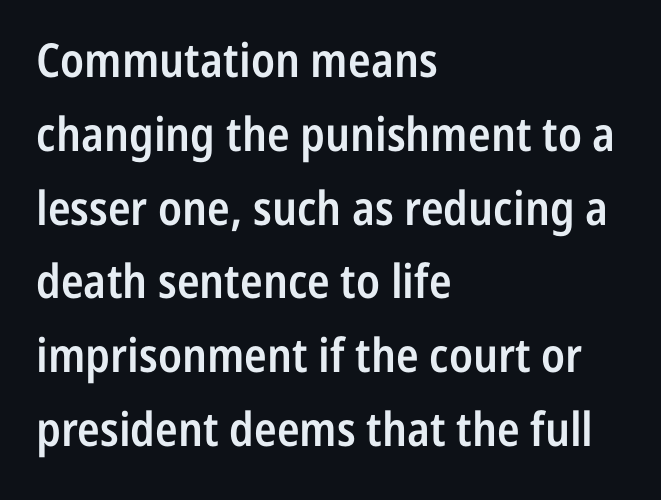
Q: Is the text bold? A: Semi-bold.
Q: Is the text italic (slanted)? A: No, it is upright.
Q: Is the typeface a serif or a sans-serif typeface? A: Sans-serif.
Q: Is the text underlined? A: No.
Q: How is the paragraph aligned? A: Left-aligned.
Q: Is the spacing between letters normal or unusually wide? A: Normal.
Q: Is the spacing between lines tight, normal or loose? A: Normal.
Q: Width (condensed, normal, or wide)? A: Condensed.
Q: Stroke contrast? A: Low.
Q: x-height? A: Medium.
Q: Monospaced? A: No.
